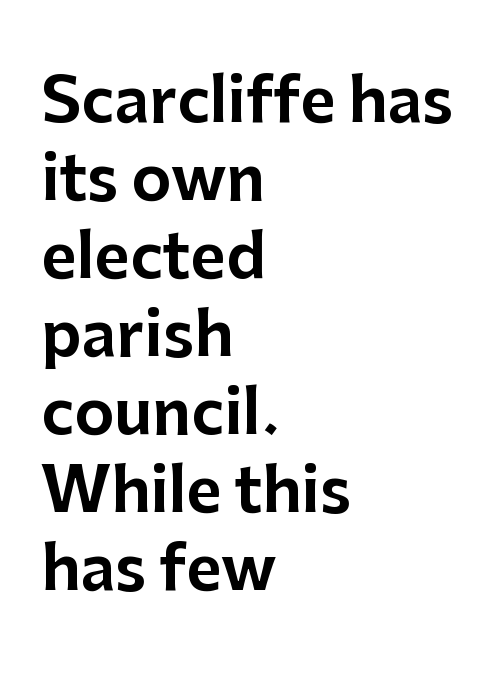
Vertical spacing — default. Tall strokes in this sample are plumb rather than angled. Just letters on the line, the space beneath them empty. The paragraph shown leans on its left margin.
